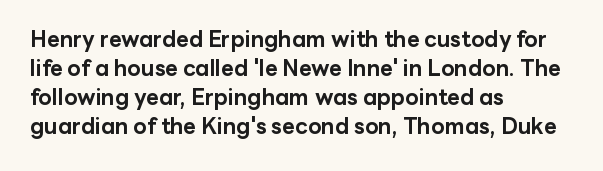
{"italic": "no", "bold": "yes", "underline": "no", "align": "left", "line_spacing": "normal", "line_spacing_ratio": 1.32, "letter_spacing": "normal", "letter_spacing_em": 0.0, "glyph_px": 22}
